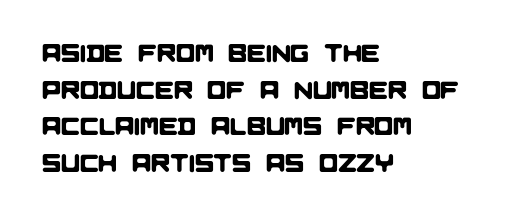
The image shows 25 px text type; set left-aligned, normal line spacing (1.47x), normal letter spacing, not underlined.
